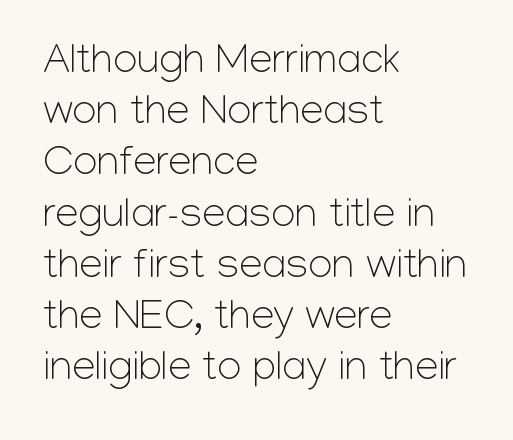
Q: Is the text bold? A: No.
Q: Is the text italic (slanted)? A: No, it is upright.
Q: Is the typeface a serif or a sans-serif typeface? A: Sans-serif.
Q: Is the text underlined? A: No.
Q: How is the paragraph aligned? A: Left-aligned.
Q: Is the spacing between letters normal or unusually wide? A: Normal.
Q: Width (condensed, normal, or wide)? A: Normal.
Q: Stroke contrast? A: Low.
Q: x-height? A: Medium.
Q: Monospaced? A: No.
